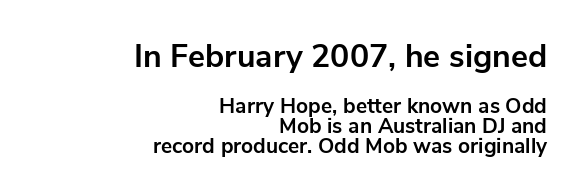
Teacher's note: observe the even right margin — that is flush-right alignment. On the weight axis this lands at bold, roughly 700. Size hierarchy here favors the leading block over the trailing one. Does the lettering tilt? It doesn't — this is upright. Nothing unusual about the tracking: characters are spaced as the font intends. The zone under the glyphs is completely vacant.
